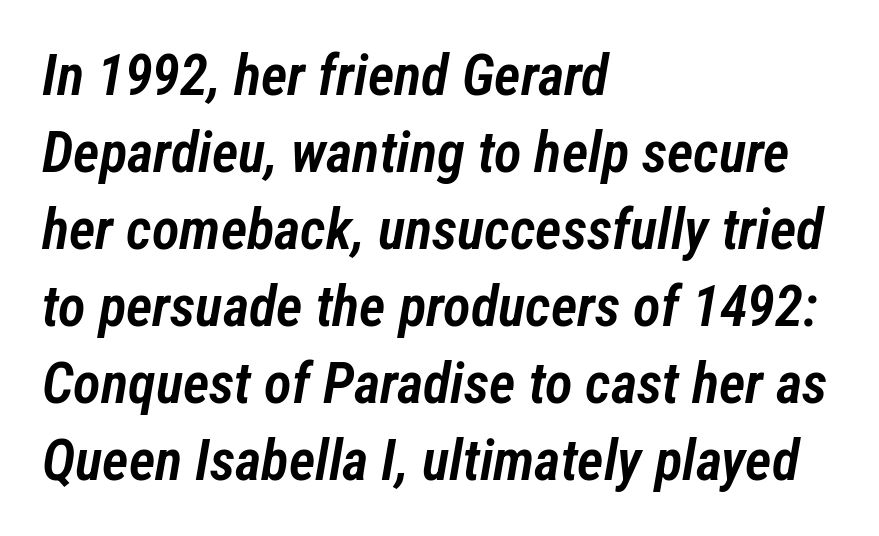
Q: Is the text bold? A: Semi-bold.
Q: Is the text italic (slanted)? A: Yes, it leans right by about 12 degrees.
Q: Is the text underlined? A: No.
Q: How is the paragraph aligned? A: Left-aligned.
Q: Is the spacing between letters normal or unusually wide? A: Normal.
Q: Is the spacing between lines tight, normal or loose? A: Normal.
Q: Width (condensed, normal, or wide)? A: Condensed.
Q: Stroke contrast? A: Low.
Q: x-height? A: Medium.
Q: Monospaced? A: No.
